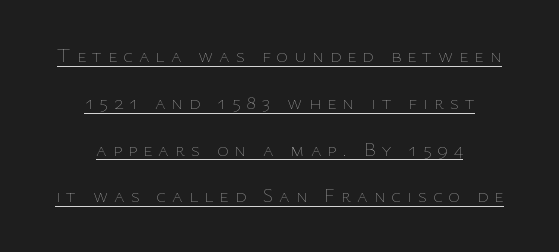
This rendering uses center alignment, leaving both contours irregular but symmetric. This is the regular roman posture of the typeface. Stroke thickness stays within the range of a standard reading face or lighter. Descenders here cross a horizontal rule under the line. You could only call the tracking loose — the letters float apart.
